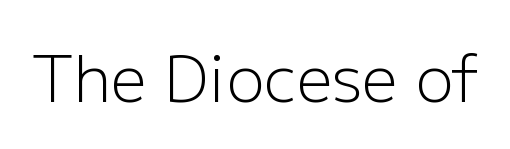
{"serif": "no", "italic": "no", "bold": "no", "weight": "light", "width": "normal", "stroke_contrast": "low", "x_height": "medium", "monospaced": "no", "underline": "no", "letter_spacing": "normal", "letter_spacing_em": 0.0, "glyph_px": 63}
